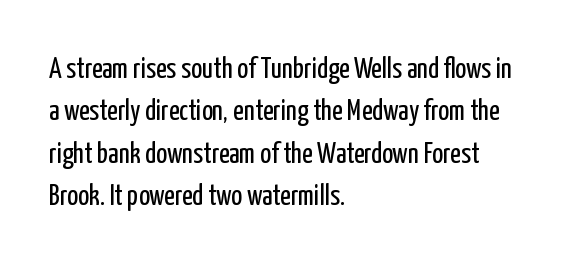
Q: Is the text bold? A: No.
Q: Is the text italic (slanted)? A: No, it is upright.
Q: Is the typeface a serif or a sans-serif typeface? A: Sans-serif.
Q: Is the text underlined? A: No.
Q: How is the paragraph aligned? A: Left-aligned.
Q: Is the spacing between letters normal or unusually wide? A: Normal.
Q: Is the spacing between lines tight, normal or loose? A: Normal.
Q: Width (condensed, normal, or wide)? A: Condensed.
Q: Stroke contrast? A: Low.
Q: x-height? A: Medium.
Q: Monospaced? A: No.
